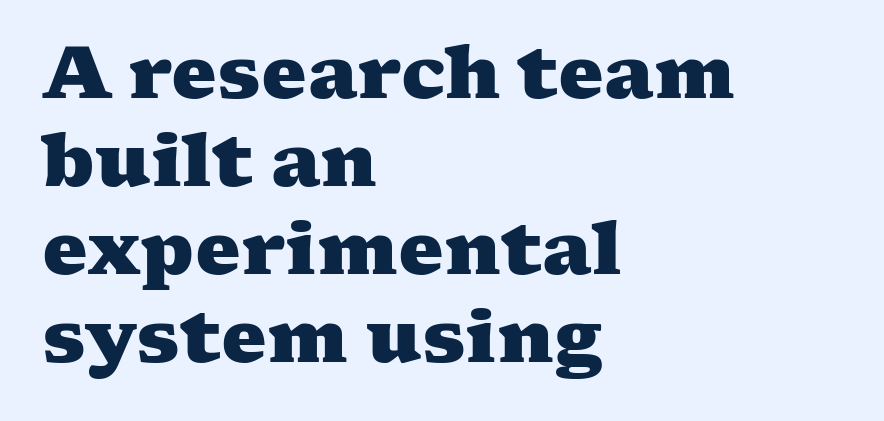
Underlining? Definitely not there. Visually the block forms a straight wall on the left and a jagged coastline on the right. Here the glyphs are tracked normally, forming tight word shapes. Examine the stroke ends and you'll spot serifs. Note the varied advance widths — an 'i' is clearly narrower than an 'm'.
